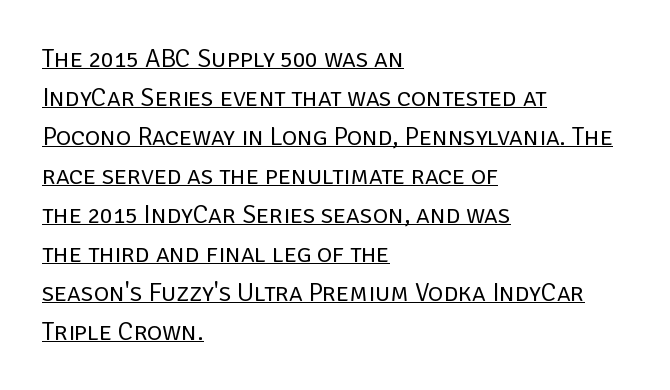
The image shows 26 px text type, upright; set left-aligned, normal line spacing (1.5x), normal letter spacing, underlined.
